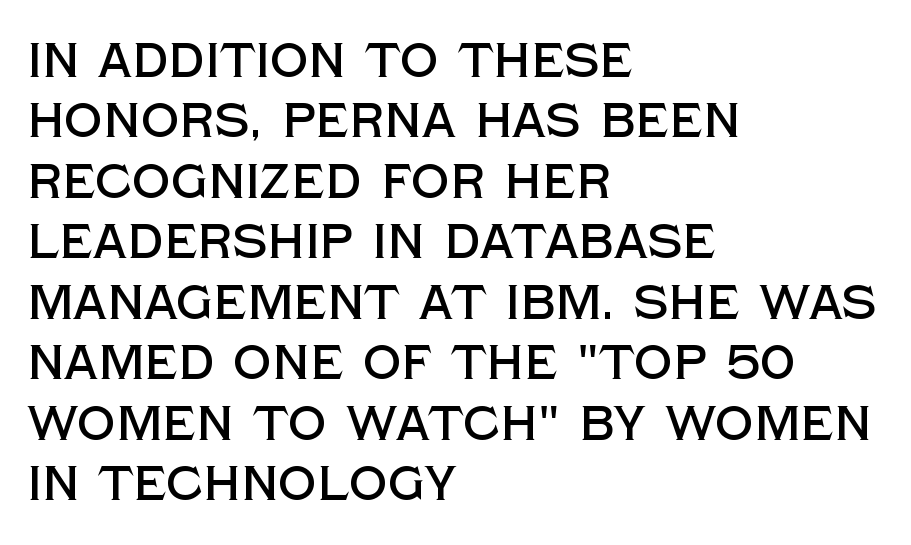
Q: Is the text italic (slanted)? A: No, it is upright.
Q: Is the typeface a serif or a sans-serif typeface? A: Sans-serif.
Q: Is the text underlined? A: No.
Q: How is the paragraph aligned? A: Left-aligned.
Q: Is the spacing between letters normal or unusually wide? A: Normal.
Q: Is the spacing between lines tight, normal or loose? A: Normal.
Q: Width (condensed, normal, or wide)? A: Normal.
Q: x-height? A: Large.
Q: Monospaced? A: No.
